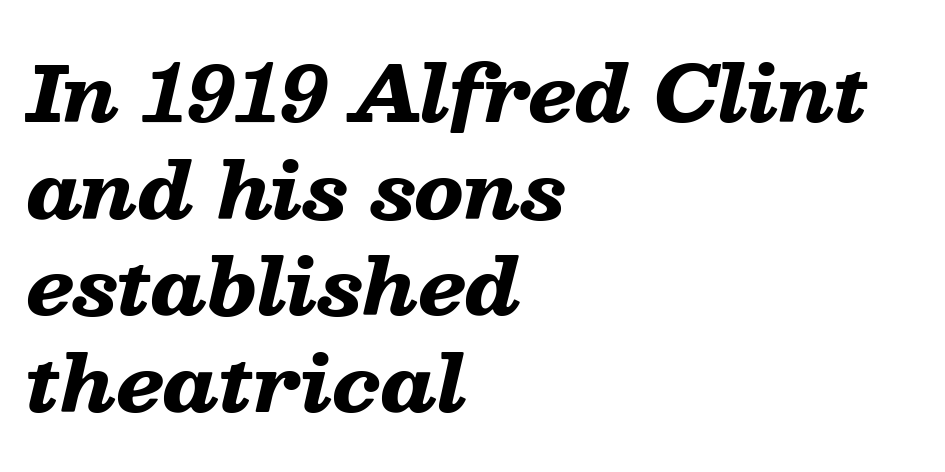
{"italic": "yes", "lean": "right", "slant_degrees": 13, "bold": "yes", "weight": "heavy", "width": "wide", "stroke_contrast": "low", "x_height": "medium", "monospaced": "no", "underline": "no", "align": "left", "line_spacing": "normal", "line_spacing_ratio": 1.27, "letter_spacing": "normal", "letter_spacing_em": 0.0, "glyph_px": 76}
